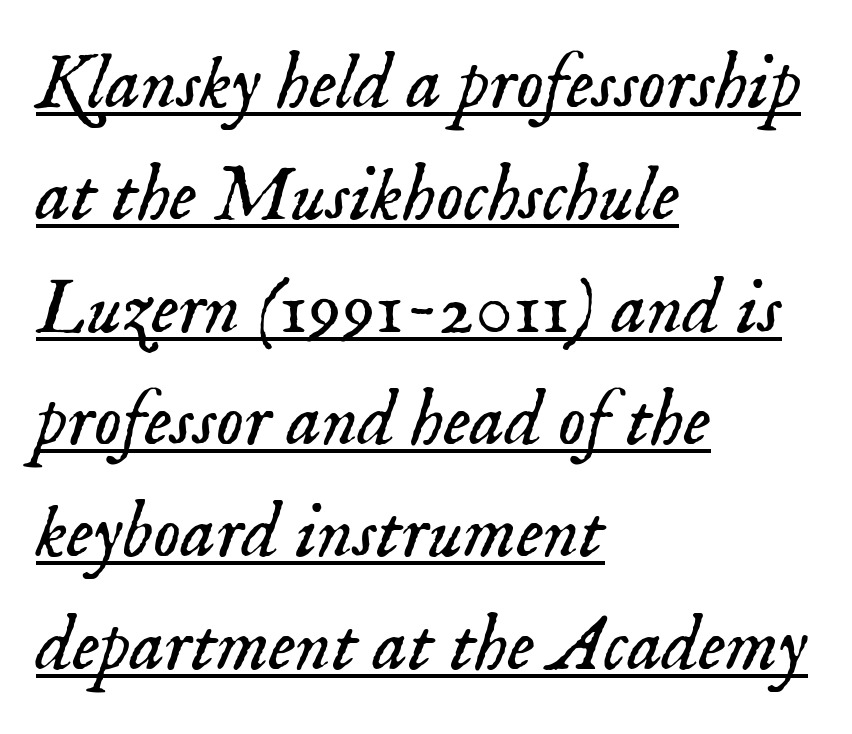
{"serif": "yes", "italic": "yes", "lean": "right", "slant_degrees": 18, "bold": "no", "weight": "light", "width": "normal", "stroke_contrast": "low", "x_height": "small", "monospaced": "no", "underline": "yes", "align": "left", "line_spacing": "normal", "line_spacing_ratio": 1.44, "letter_spacing": "normal", "letter_spacing_em": 0.0, "glyph_px": 78}
